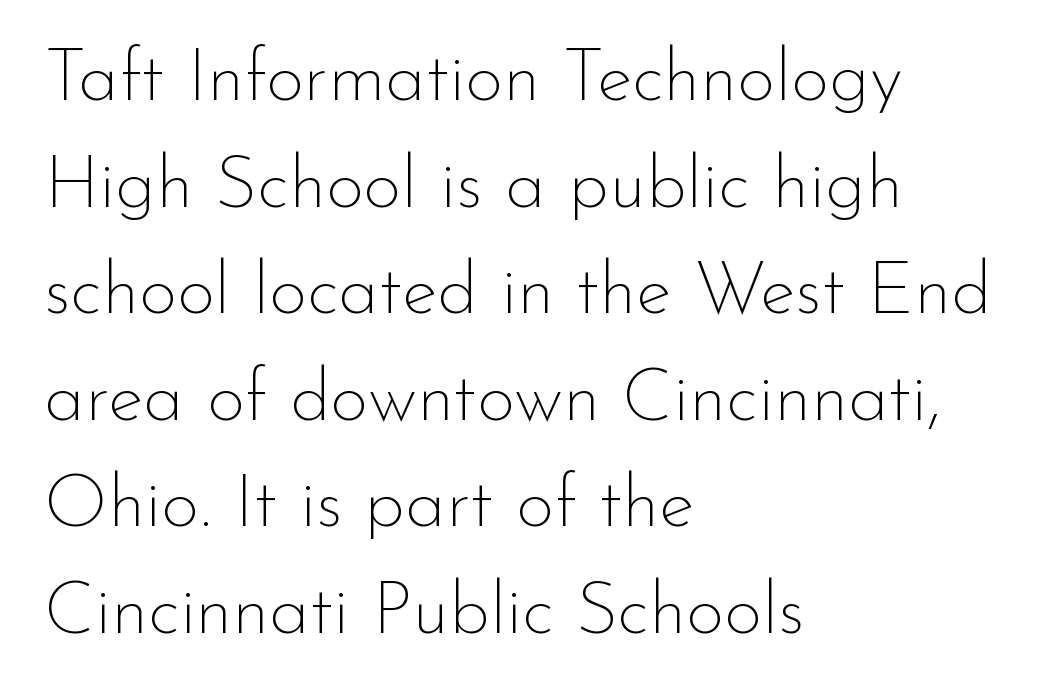
Q: Is the text bold? A: No.
Q: Is the text italic (slanted)? A: No, it is upright.
Q: Is the typeface a serif or a sans-serif typeface? A: Sans-serif.
Q: Is the text underlined? A: No.
Q: How is the paragraph aligned? A: Left-aligned.
Q: Is the spacing between letters normal or unusually wide? A: Normal.
Q: Is the spacing between lines tight, normal or loose? A: Normal.
Q: Width (condensed, normal, or wide)? A: Normal.
Q: Stroke contrast? A: Low.
Q: x-height? A: Small.
Q: Monospaced? A: No.
